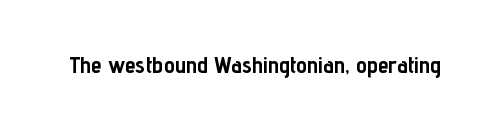
The image shows 24 px bold type, upright; set normal letter spacing, not underlined.
